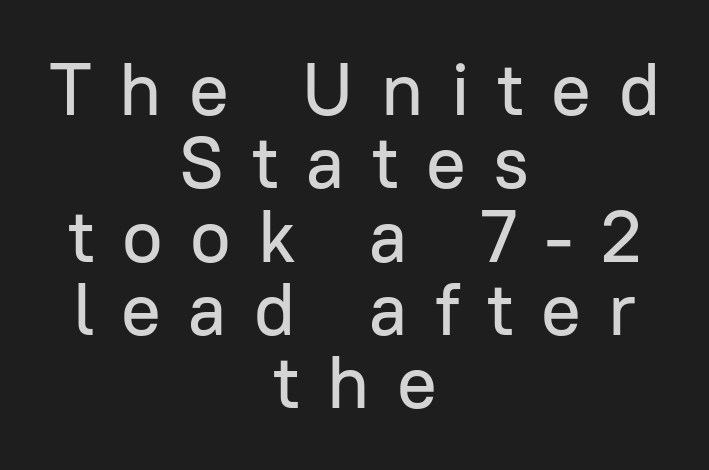
{"serif": "no", "italic": "no", "width": "normal", "stroke_contrast": "low", "x_height": "medium", "monospaced": "no", "underline": "no", "align": "center", "line_spacing": "tight", "line_spacing_ratio": 0.99, "letter_spacing": "wide", "letter_spacing_em": 0.37, "glyph_px": 74}
